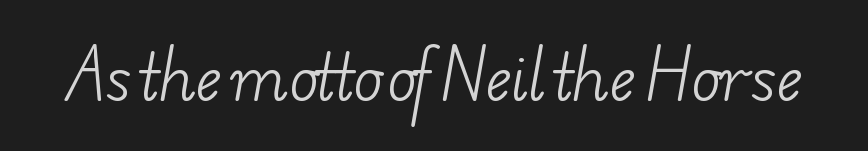
{"serif": "yes", "bold": "no", "weight": "light", "width": "wide", "stroke_contrast": "low", "x_height": "small", "monospaced": "no", "underline": "no", "letter_spacing": "normal", "letter_spacing_em": 0.0, "glyph_px": 61}
